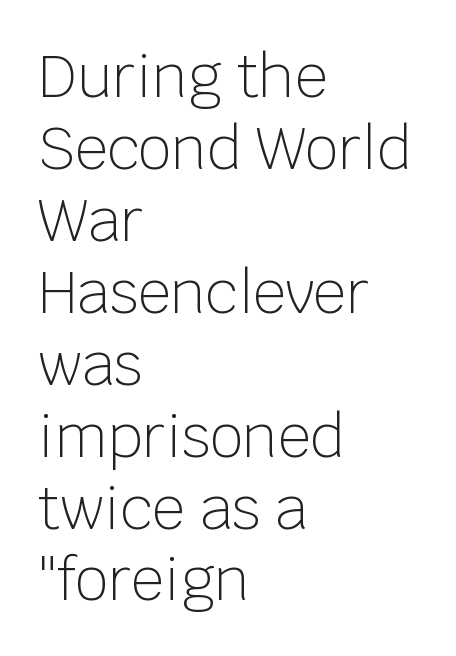
Q: Is the text bold? A: No.
Q: Is the text italic (slanted)? A: No, it is upright.
Q: Is the typeface a serif or a sans-serif typeface? A: Sans-serif.
Q: Is the text underlined? A: No.
Q: How is the paragraph aligned? A: Left-aligned.
Q: Is the spacing between letters normal or unusually wide? A: Normal.
Q: Width (condensed, normal, or wide)? A: Normal.
Q: Stroke contrast? A: Low.
Q: x-height? A: Large.
Q: Monospaced? A: No.
